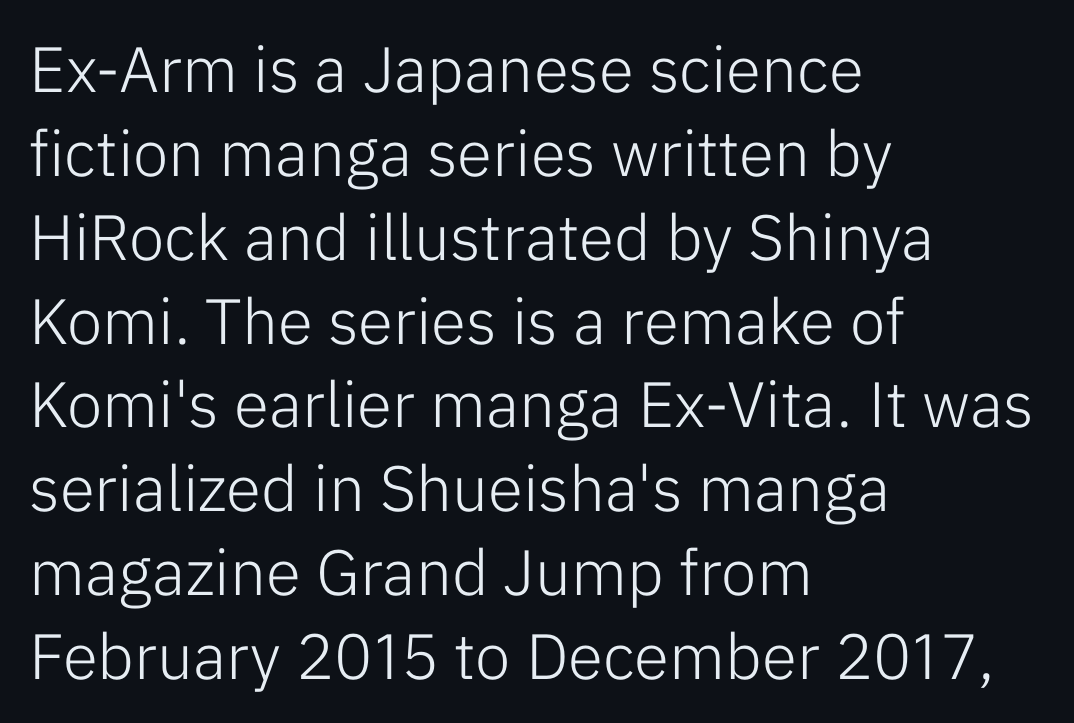
The image shows 64 px light sans-serif type, upright; set left-aligned, normal line spacing (1.31x), normal letter spacing, not underlined; low stroke contrast and a medium x-height.
